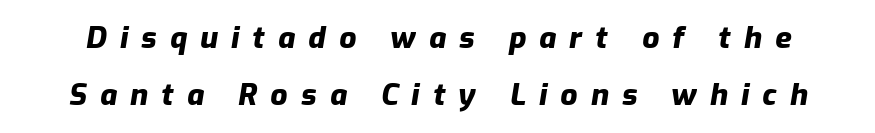
Q: Is the text bold? A: Yes.
Q: Is the text italic (slanted)? A: Yes, it leans right by about 9 degrees.
Q: Is the text underlined? A: No.
Q: Is the spacing between letters normal or unusually wide? A: Unusually wide.
Q: Is the spacing between lines tight, normal or loose? A: Loose.
Q: Width (condensed, normal, or wide)? A: Normal.
Q: Stroke contrast? A: Low.
Q: x-height? A: Medium.
Q: Monospaced? A: No.
